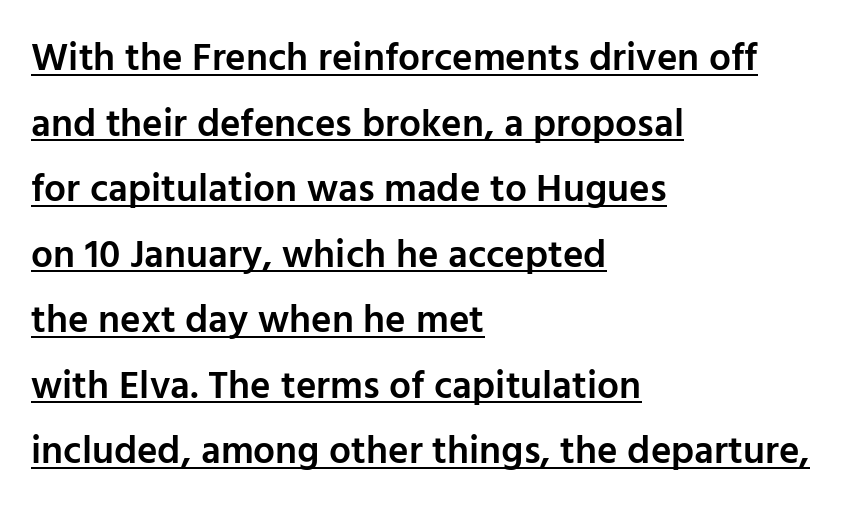
The image shows 39 px semibold sans-serif type, upright; set left-aligned, normal line spacing (1.68x), normal letter spacing, underlined; low stroke contrast and a medium x-height.
